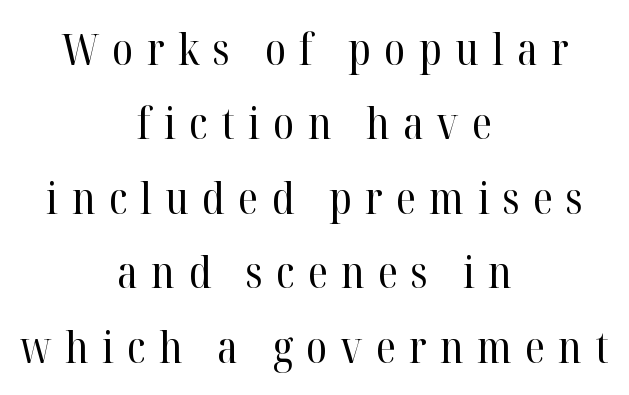
Q: Is the text bold? A: No.
Q: Is the text italic (slanted)? A: No, it is upright.
Q: Is the typeface a serif or a sans-serif typeface? A: Serif.
Q: Is the text underlined? A: No.
Q: How is the paragraph aligned? A: Centered.
Q: Is the spacing between letters normal or unusually wide? A: Unusually wide.
Q: Width (condensed, normal, or wide)? A: Normal.
Q: Stroke contrast? A: High.
Q: x-height? A: Medium.
Q: Monospaced? A: No.
